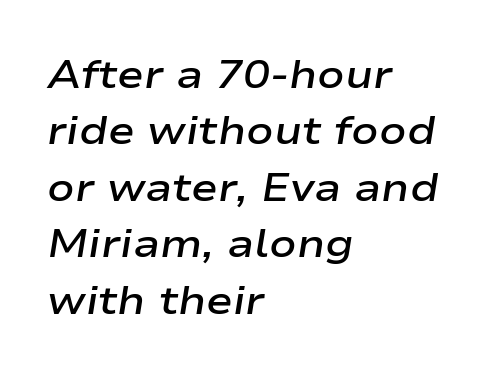
What's the leading like? Ordinary, nothing unusual. The text carries the slant typical of an italic or oblique font. Nothing unusual about the tracking: characters are spaced as the font intends. The passage shown is typed in a proportional face where columns would drift.
